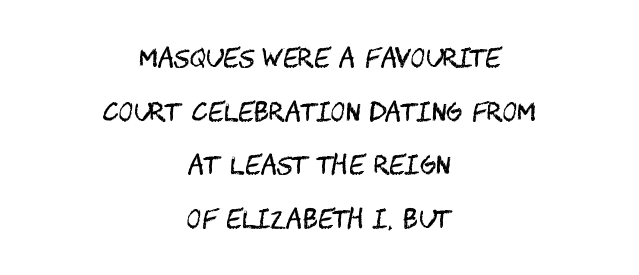
{"italic": "no", "bold": "no", "underline": "no", "align": "center", "line_spacing": "loose", "line_spacing_ratio": 2.15, "letter_spacing": "normal", "letter_spacing_em": 0.0, "glyph_px": 25}
